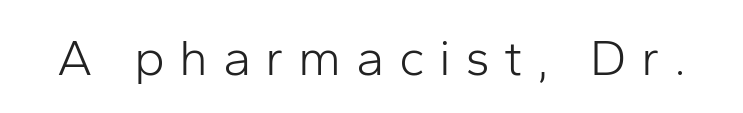
The image shows 51 px light sans-serif type, upright; set unusually wide letter spacing (+0.28 em), not underlined; low stroke contrast and a medium x-height.
